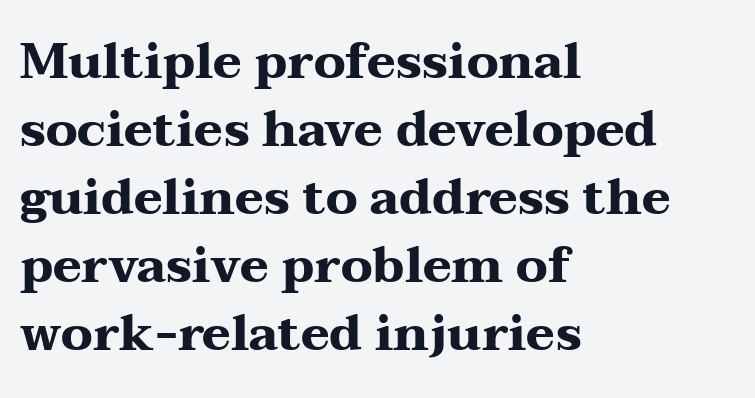
Rule under the text: the space is simply empty. Spacing between characters is what you'd get straight out of the box. Yep, those are serifs on the letters. The paragraph shown leans on its left margin. Does the lettering tilt? It doesn't — this is upright. Varying glyph widths throughout — classic text-font behaviour.
